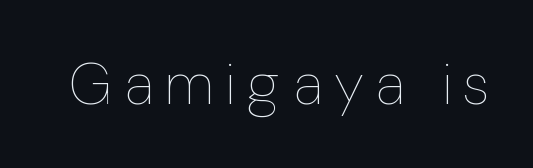
Here the glyphs are tracked loosely, breaking word shapes into spaced letters. Note the varied advance widths — an 'i' is clearly narrower than an 'm'. Has an underline been added? It has not. A quiet, ordinary-to-light weight characterises the typeface.
